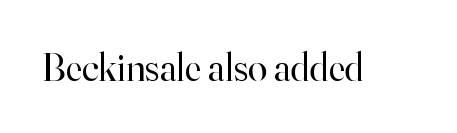
The image shows 39 px regular-weight serif type, upright; set normal letter spacing, not underlined; high stroke contrast and a small x-height.
